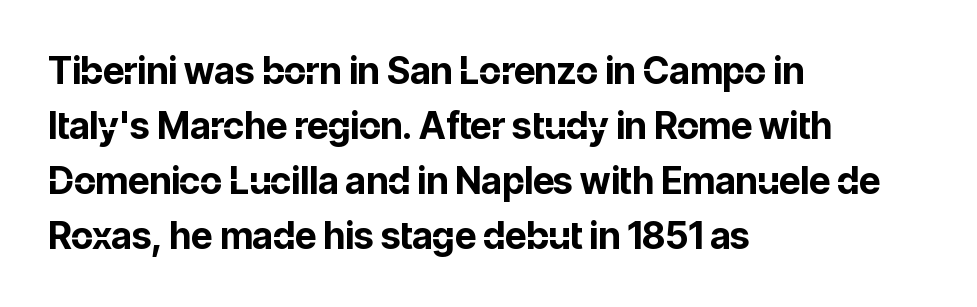
The image shows 37 px bold sans-serif type, upright; set left-aligned, normal line spacing (1.49x), normal letter spacing, not underlined; low stroke contrast and a medium x-height.
